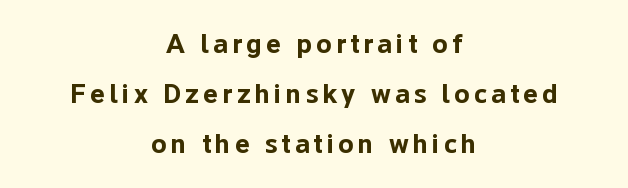
Heavy, bold letterforms. The string is rendered with underlining switched off. The passage shown is typeset with a sans-serif family. These lines stack symmetrically, like a column narrowing and widening about its center.
